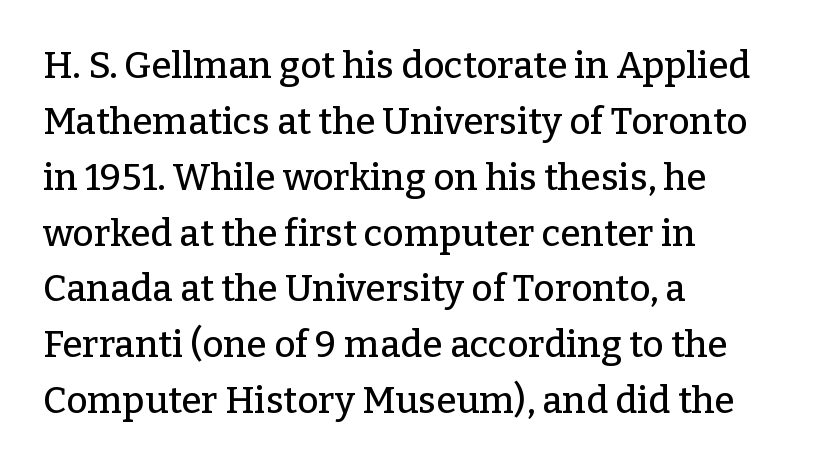
{"serif": "yes", "italic": "no", "width": "normal", "stroke_contrast": "low", "x_height": "medium", "monospaced": "no", "underline": "no", "align": "left", "line_spacing": "normal", "line_spacing_ratio": 1.51, "letter_spacing": "normal", "letter_spacing_em": 0.0, "glyph_px": 37}
